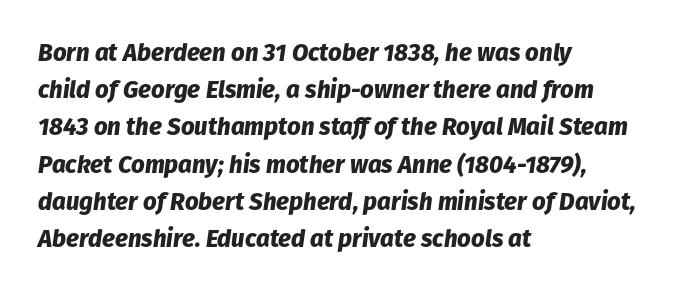
{"italic": "yes", "lean": "right", "slant_degrees": 8, "bold": "yes", "underline": "no", "align": "left", "line_spacing": "normal", "line_spacing_ratio": 1.55, "letter_spacing": "normal", "letter_spacing_em": 0.0, "glyph_px": 24}
